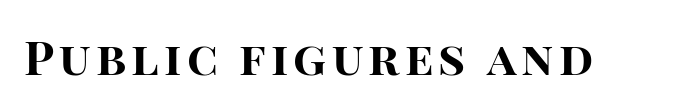
Unlike a traditional serif, this face leaves its strokes unadorned. Varying glyph widths throughout — classic text-font behaviour. No italicization has been applied; the sample stays upright. Each glyph is drawn with heavy, bold strokes.
